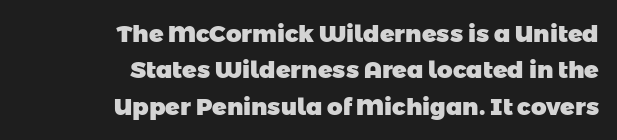
The image shows 24 px bold type; set right-aligned, normal line spacing (1.52x), normal letter spacing, not underlined.
